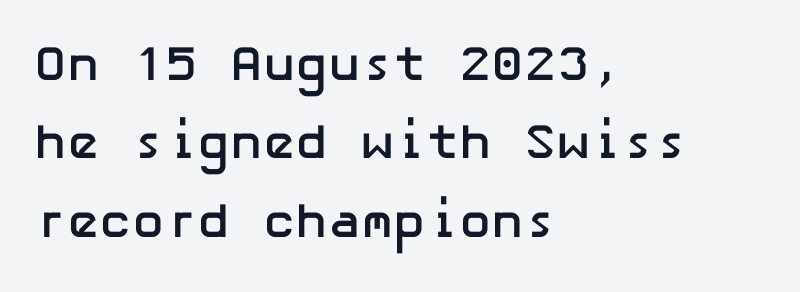
{"serif": "no", "italic": "no", "bold": "yes", "weight": "semibold", "width": "normal", "stroke_contrast": "low", "x_height": "medium", "underline": "no", "align": "left", "line_spacing": "normal", "line_spacing_ratio": 1.6, "letter_spacing": "normal", "letter_spacing_em": 0.0, "glyph_px": 49}
